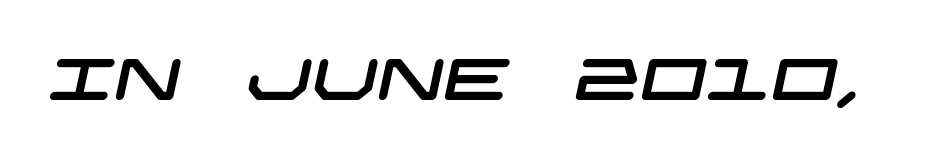
{"serif": "no", "width": "wide", "stroke_contrast": "low", "x_height": "large", "underline": "no", "letter_spacing": "normal", "letter_spacing_em": 0.0, "glyph_px": 58}
